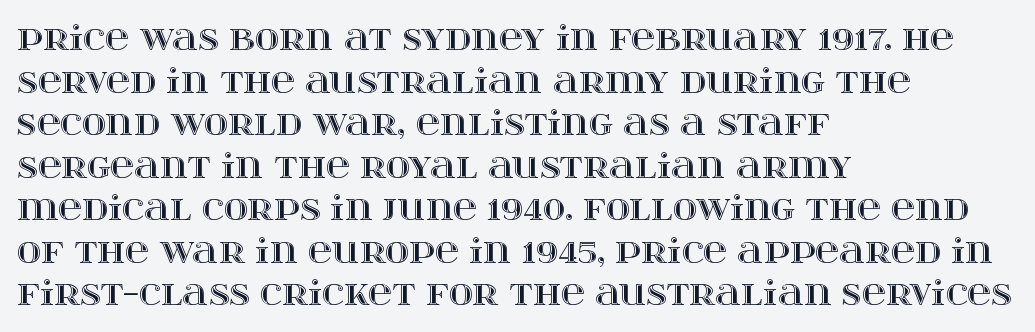
The image shows 33 px wide type, upright; set left-aligned, normal line spacing (1.29x), normal letter spacing, not underlined; a large x-height.
